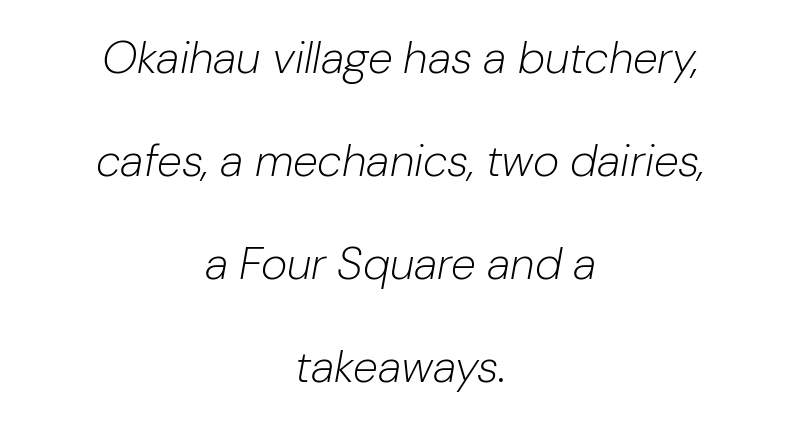
{"italic": "yes", "lean": "right", "slant_degrees": 10, "bold": "no", "weight": "light", "width": "normal", "stroke_contrast": "low", "x_height": "medium", "monospaced": "no", "underline": "no", "align": "center", "line_spacing": "loose", "line_spacing_ratio": 2.29, "letter_spacing": "normal", "letter_spacing_em": 0.0, "glyph_px": 45}
